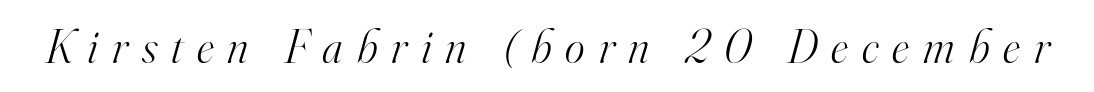
{"serif": "yes", "italic": "yes", "lean": "right", "slant_degrees": 16, "bold": "no", "weight": "light", "width": "normal", "stroke_contrast": "high", "x_height": "small", "monospaced": "no", "underline": "no", "letter_spacing": "wide", "letter_spacing_em": 0.3, "glyph_px": 47}
